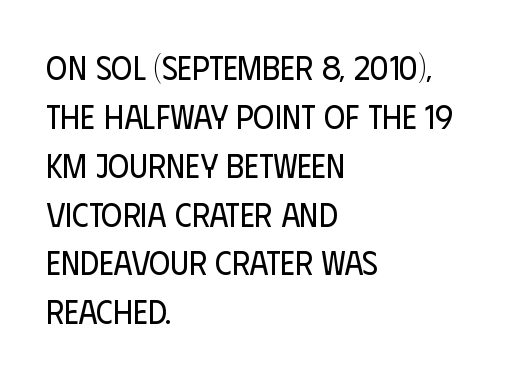
The image shows 33 px regular-weight, condensed sans-serif type, upright; set left-aligned, normal line spacing (1.48x), normal letter spacing, not underlined; low stroke contrast and a large x-height.
